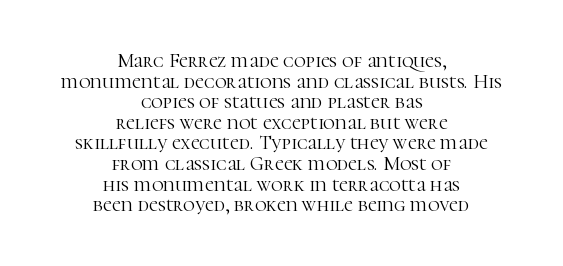
Anything drawn beneath the words? Only blank space. This block would grow much taller if given ordinary leading; it's compressed now. The text block is weighted toward neither margin, spreading evenly from the middle. Default kerning and tracking; the words read as compact shapes.
